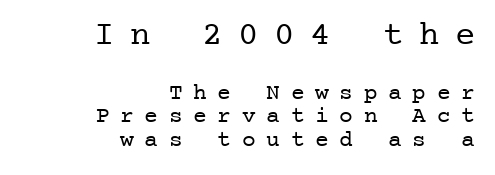
The image shows 34 px regular-weight serif type, upright; set right-aligned, tight line spacing (1.04x), unusually wide letter spacing (+0.46 em), not underlined; the first (top) block is 1.48x larger; low stroke contrast and a medium x-height.
